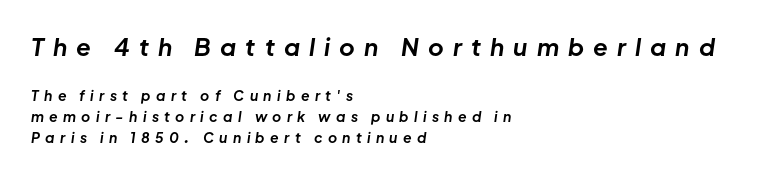
{"italic": "yes", "lean": "right", "slant_degrees": 8, "bold": "yes", "underline": "no", "align": "left", "line_spacing": "normal", "line_spacing_ratio": 1.5, "letter_spacing": "wide", "letter_spacing_em": 0.38, "larger_block": "first", "size_ratio": 1.71, "glyph_px": 24}
